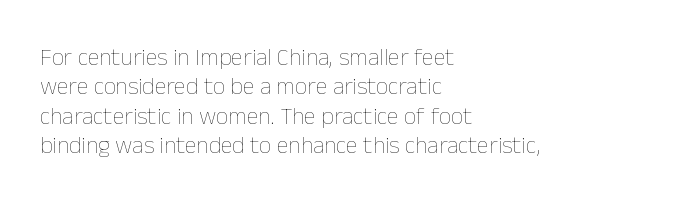
The image shows 24 px text type, upright; set left-aligned, line spacing 1.22x, normal letter spacing, not underlined.
